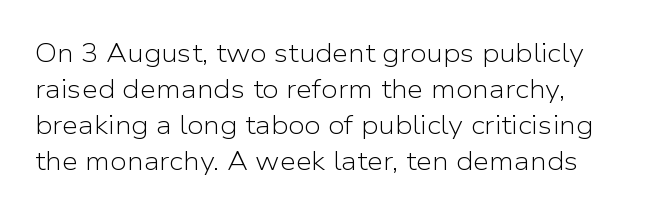
{"italic": "no", "bold": "no", "underline": "no", "line_spacing": "normal", "line_spacing_ratio": 1.39, "letter_spacing": "normal", "letter_spacing_em": 0.0, "glyph_px": 26}
